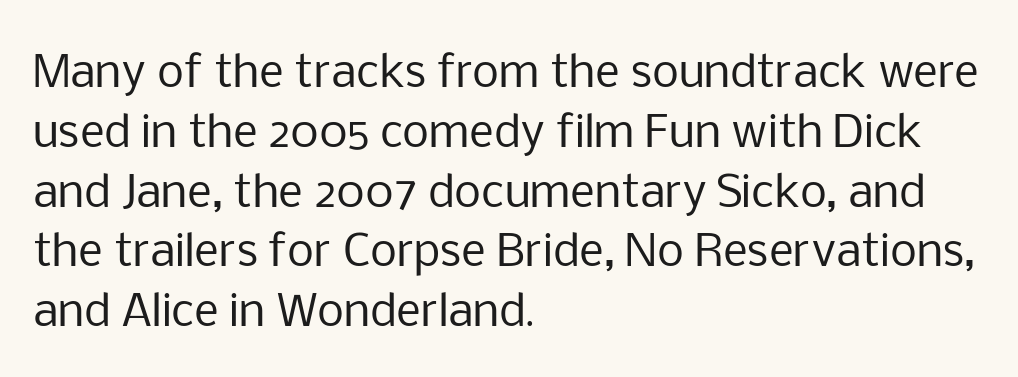
The image shows 43 px regular-weight sans-serif type, upright; set left-aligned, normal line spacing (1.39x), normal letter spacing, not underlined; low stroke contrast and a medium x-height.
